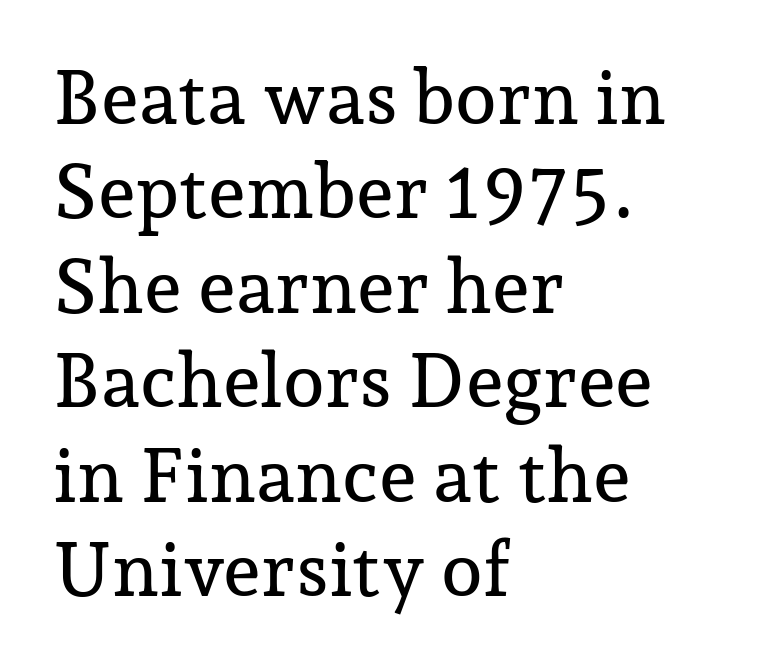
Q: Is the text italic (slanted)? A: No, it is upright.
Q: Is the typeface a serif or a sans-serif typeface? A: Serif.
Q: Is the text underlined? A: No.
Q: How is the paragraph aligned? A: Left-aligned.
Q: Is the spacing between letters normal or unusually wide? A: Normal.
Q: Is the spacing between lines tight, normal or loose? A: Normal.
Q: Width (condensed, normal, or wide)? A: Normal.
Q: Stroke contrast? A: Low.
Q: x-height? A: Medium.
Q: Monospaced? A: No.
